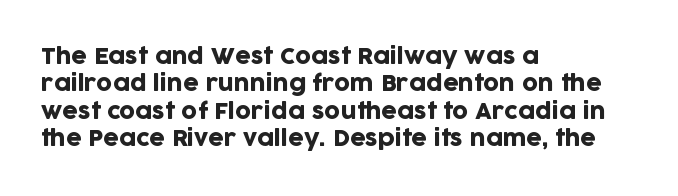
Q: Is the text italic (slanted)? A: No, it is upright.
Q: Is the text underlined? A: No.
Q: How is the paragraph aligned? A: Left-aligned.
Q: Is the spacing between letters normal or unusually wide? A: Normal.
